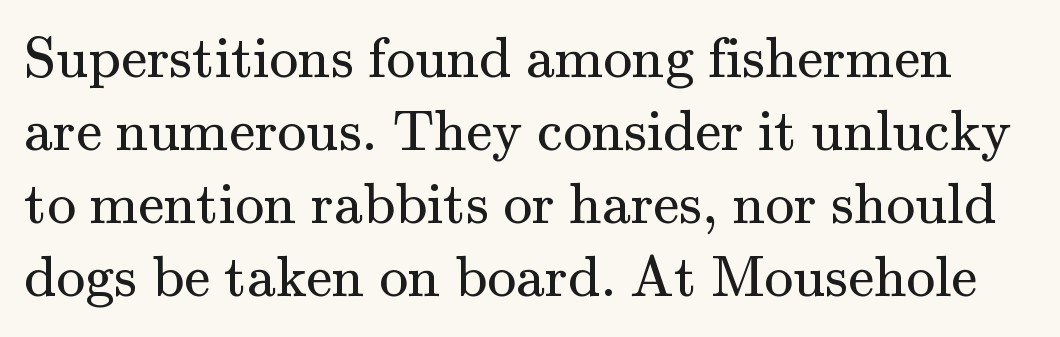
The image shows 58 px regular-weight serif type, upright; set normal line spacing (1.26x), normal letter spacing, not underlined; medium stroke contrast and a small x-height.
